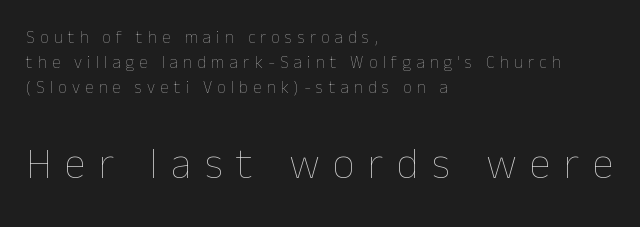
The image shows 43 px thin type, upright; set left-aligned, normal line spacing (1.46x), unusually wide letter spacing (+0.31 em), not underlined; the second (bottom) block is 2.53x larger; low stroke contrast and a medium x-height.
